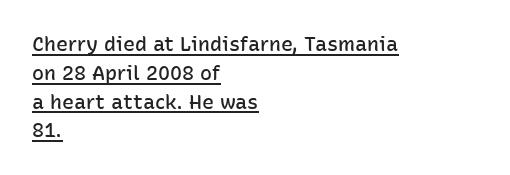
The rendering anchors every line to the left-hand side. A roman cut, with each character standing at attention. Notice the strokes are somewhat thickened but not fully heavy: this is a semibold. Students, observe the line beneath the letters — that is underlining. What stands out about the letter spacing? Nothing — it is the standard amount.
